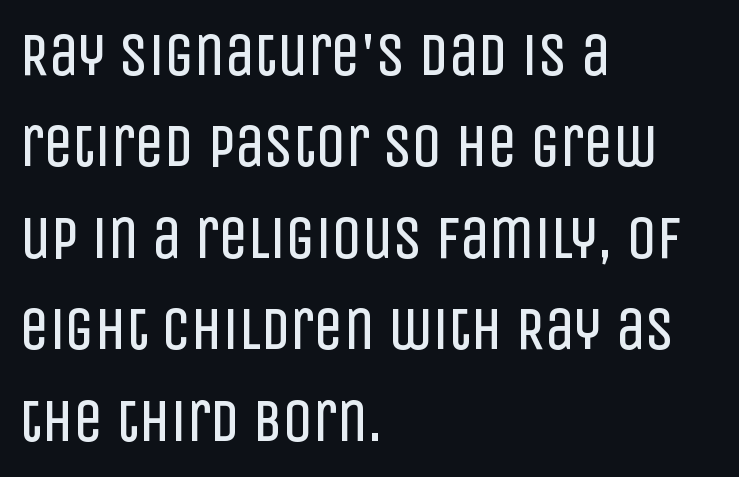
Q: Is the text bold? A: No.
Q: Is the text italic (slanted)? A: No, it is upright.
Q: Is the typeface a serif or a sans-serif typeface? A: Sans-serif.
Q: Is the text underlined? A: No.
Q: How is the paragraph aligned? A: Left-aligned.
Q: Is the spacing between letters normal or unusually wide? A: Normal.
Q: Is the spacing between lines tight, normal or loose? A: Normal.
Q: Width (condensed, normal, or wide)? A: Condensed.
Q: Stroke contrast? A: Low.
Q: x-height? A: Large.
Q: Monospaced? A: No.
